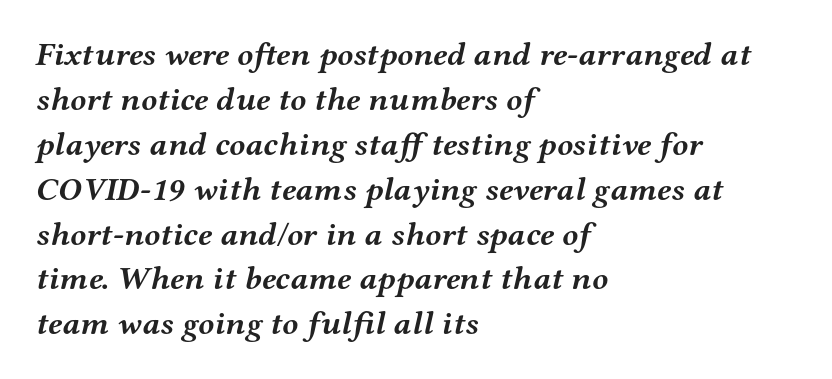
{"serif": "yes", "italic": "yes", "lean": "right", "slant_degrees": 12, "bold": "yes", "weight": "semibold", "width": "wide", "stroke_contrast": "medium", "x_height": "medium", "monospaced": "no", "underline": "no", "align": "left", "line_spacing": "normal", "line_spacing_ratio": 1.36, "letter_spacing": "normal", "letter_spacing_em": 0.0, "glyph_px": 33}
